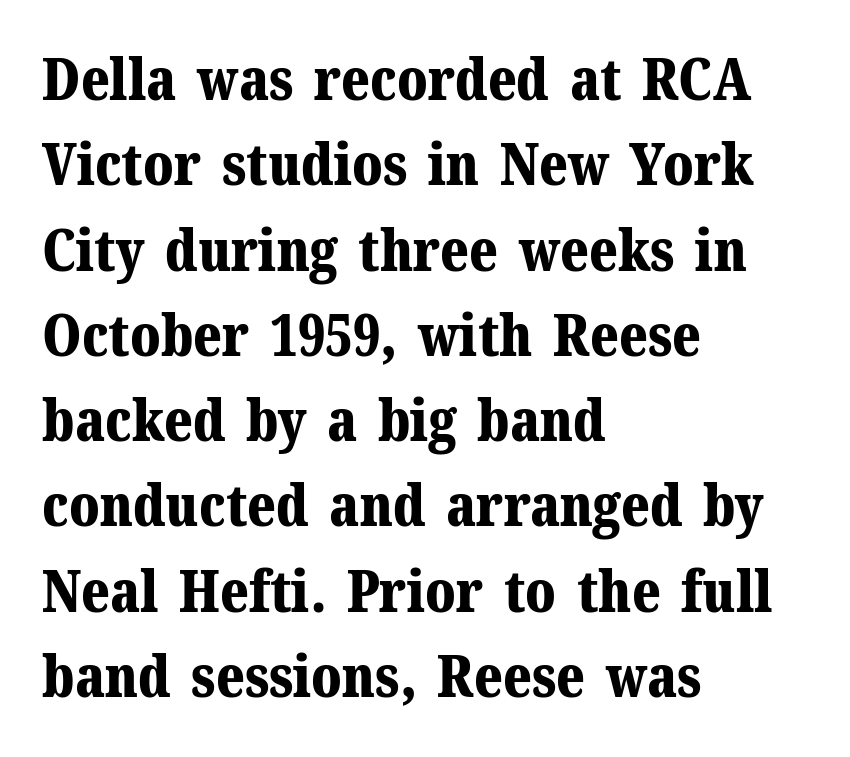
A dark, heavy texture on the line: the type is bold. Here the designer chose a conventional face with non-uniform glyph widths. The specimen reads as upright at a glance. Look at the bottom of the vertical strokes: they flare into serifs here. Vertically, the passage feels balanced, rows spaced as you'd expect.
